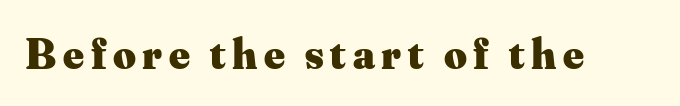
Every letter is thick-stroked: bold, no question. Here the designer chose a conventional face with non-uniform glyph widths. The font family rendered here belongs to the serif group. Has an underline been added? It has not. Does the lettering tilt? It doesn't — this is upright.
